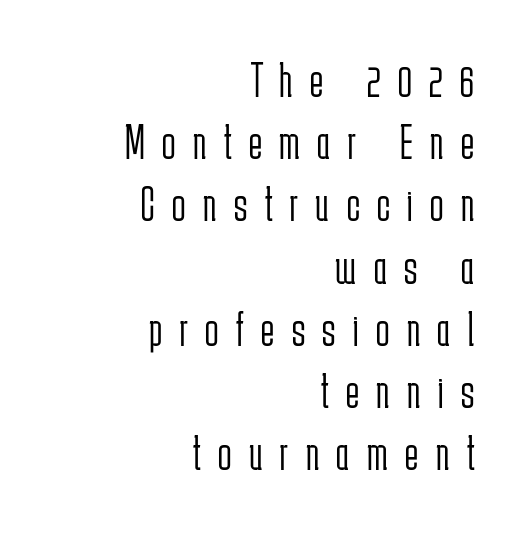
Q: Is the text bold? A: No.
Q: Is the text italic (slanted)? A: No, it is upright.
Q: Is the typeface a serif or a sans-serif typeface? A: Sans-serif.
Q: Is the text underlined? A: No.
Q: How is the paragraph aligned? A: Right-aligned.
Q: Is the spacing between letters normal or unusually wide? A: Unusually wide.
Q: Is the spacing between lines tight, normal or loose? A: Normal.
Q: Width (condensed, normal, or wide)? A: Condensed.
Q: Stroke contrast? A: Low.
Q: x-height? A: Medium.
Q: Monospaced? A: No.
